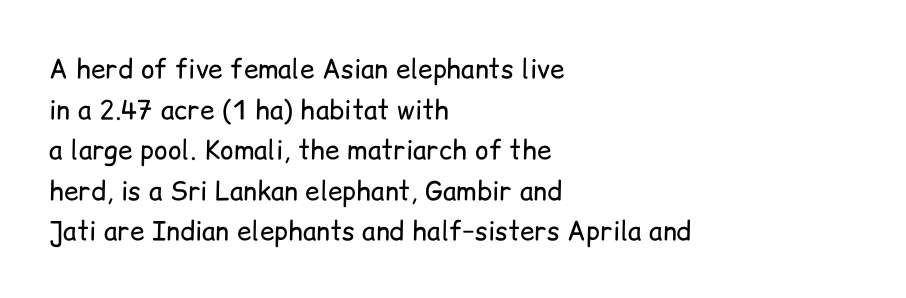
The zone under the glyphs is completely vacant. Letters have the restrained weight of plain body copy at most. Line beginnings align vertically; line endings do not. The gaps between neighbouring characters are ordinary and unremarkable.
